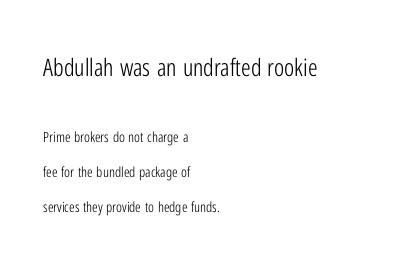
Q: Is the text bold? A: No.
Q: Is the text italic (slanted)? A: No, it is upright.
Q: Is the text underlined? A: No.
Q: How is the paragraph aligned? A: Left-aligned.
Q: Is the spacing between letters normal or unusually wide? A: Normal.
Q: Is the spacing between lines tight, normal or loose? A: Loose.
Q: Which block of text is set in a larger size, the first (top) or the second (bottom)? A: The first (top) one.
